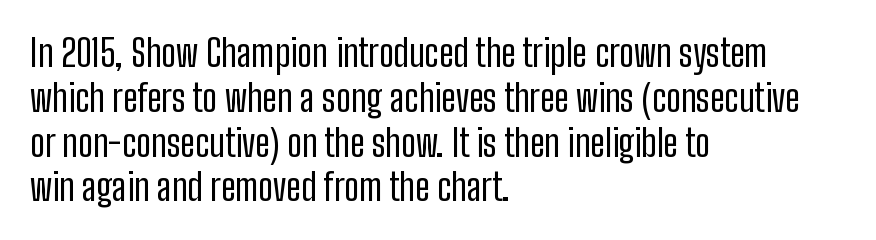
{"serif": "no", "italic": "no", "bold": "no", "weight": "regular", "width": "condensed", "stroke_contrast": "low", "x_height": "medium", "monospaced": "no", "underline": "no", "align": "left", "line_spacing_ratio": 1.21, "letter_spacing": "normal", "letter_spacing_em": 0.0, "glyph_px": 37}
